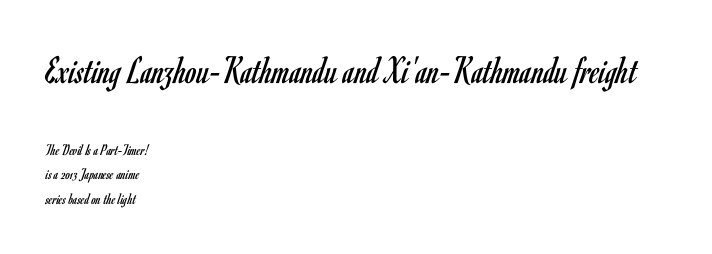
Q: Is the text bold? A: No.
Q: Is the text italic (slanted)? A: Yes.
Q: Is the typeface a serif or a sans-serif typeface? A: Sans-serif.
Q: Is the text underlined? A: No.
Q: How is the paragraph aligned? A: Left-aligned.
Q: Is the spacing between letters normal or unusually wide? A: Normal.
Q: Is the spacing between lines tight, normal or loose? A: Normal.
Q: Which block of text is set in a larger size, the first (top) or the second (bottom)? A: The first (top) one.
Q: Width (condensed, normal, or wide)? A: Condensed.
Q: Stroke contrast? A: Low.
Q: x-height? A: Small.
Q: Monospaced? A: No.
